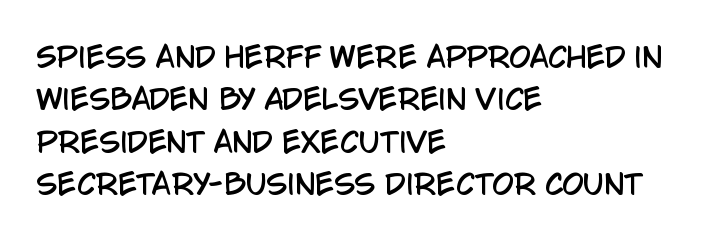
The rows are spaced the way most documents space them. Each letter keeps its own natural width here, so spacing adapts to shape. Check under the words: just untouched page. The letters stand upright; this is a roman face. The typesetter chose a ragged-right arrangement here. Does extra space separate the letters? No, they use regular spacing.
